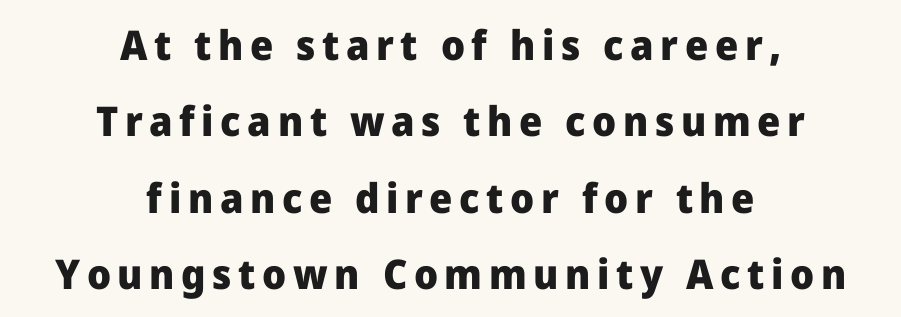
Both edges are ragged and mirror each other, which tells us the setting is centered. Look at the stroke-to-counter ratio: heavy, a bold. The characters display no serif detailing; their extremities are plain. Notice how the stems are strictly vertical — no italics here. Each letter keeps its own natural width here, so spacing adapts to shape. Beneath every word, the page is bare.
